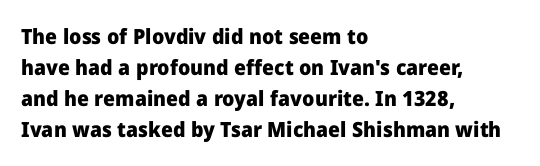
The image shows 21 px bold type, upright; set left-aligned, normal line spacing (1.48x), normal letter spacing, not underlined.
